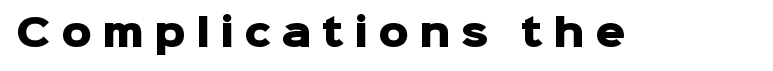
Q: Is the text bold? A: Yes.
Q: Is the text italic (slanted)? A: No, it is upright.
Q: Is the typeface a serif or a sans-serif typeface? A: Sans-serif.
Q: Is the text underlined? A: No.
Q: Is the spacing between letters normal or unusually wide? A: Unusually wide.
Q: Width (condensed, normal, or wide)? A: Normal.
Q: Stroke contrast? A: Low.
Q: x-height? A: Medium.
Q: Monospaced? A: No.
